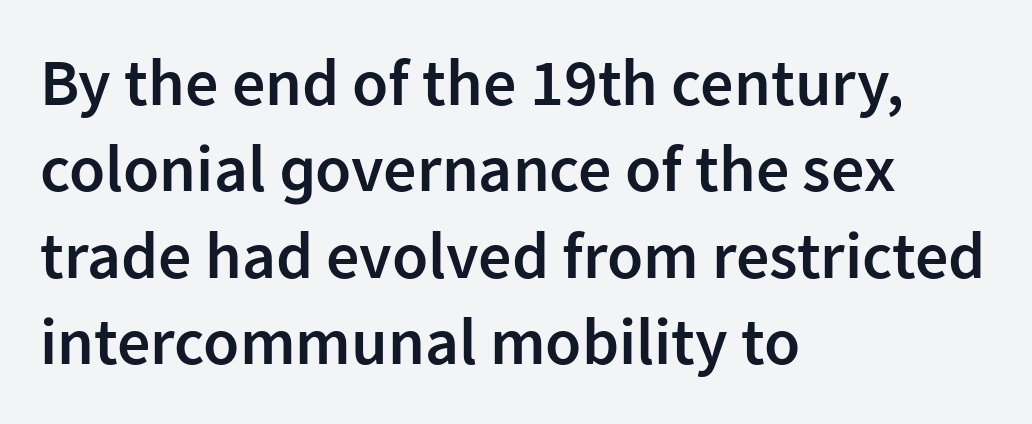
{"serif": "no", "italic": "no", "bold": "semi", "weight": "semibold", "width": "normal", "stroke_contrast": "low", "x_height": "medium", "monospaced": "no", "underline": "no", "align": "left", "line_spacing": "normal", "line_spacing_ratio": 1.31, "letter_spacing": "normal", "letter_spacing_em": 0.0, "glyph_px": 66}
